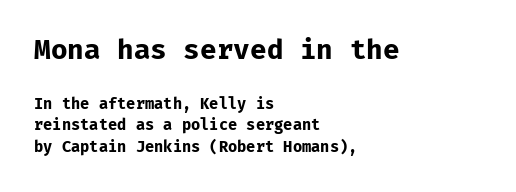
{"italic": "no", "bold": "yes", "underline": "no", "align": "left", "line_spacing": "normal", "line_spacing_ratio": 1.45, "letter_spacing": "normal", "letter_spacing_em": 0.0, "larger_block": "first", "size_ratio": 1.8, "glyph_px": 27}
